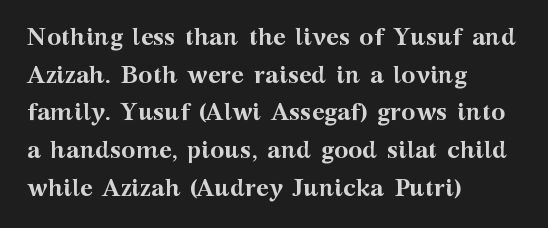
Heavy, bold letterforms. Quick note: underline off. The space between consecutive lines is moderate. This is roman type, the default non-slanted kind. The compositor pushed each line to the left boundary.
